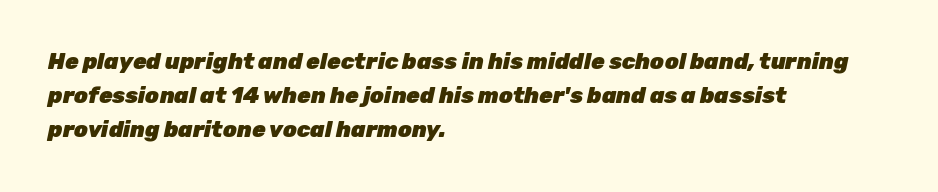
The image shows 22 px bold type, italic (leaning right); set left-aligned, normal line spacing (1.55x), normal letter spacing, not underlined.
